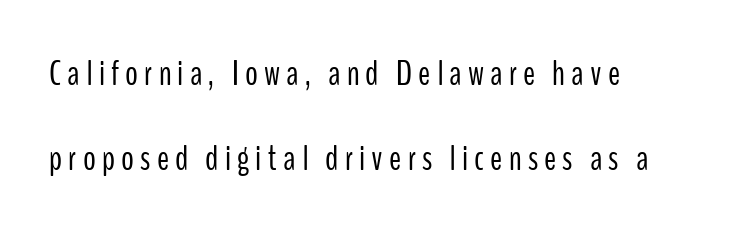
Q: Is the text bold? A: No.
Q: Is the text italic (slanted)? A: No, it is upright.
Q: Is the typeface a serif or a sans-serif typeface? A: Sans-serif.
Q: Is the text underlined? A: No.
Q: How is the paragraph aligned? A: Left-aligned.
Q: Is the spacing between lines tight, normal or loose? A: Loose.
Q: Width (condensed, normal, or wide)? A: Condensed.
Q: Stroke contrast? A: Low.
Q: x-height? A: Medium.
Q: Monospaced? A: No.
